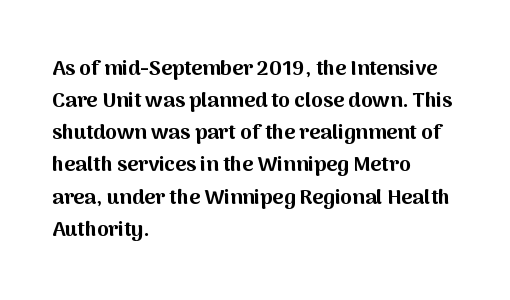
The image shows 21 px bold type, upright; set left-aligned, normal line spacing (1.53x), normal letter spacing, not underlined.
